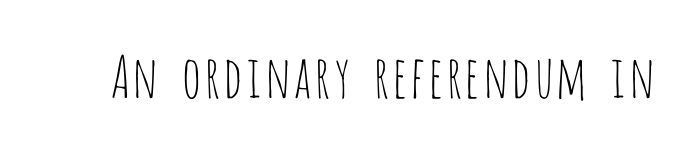
The image shows 58 px thin, condensed sans-serif type, upright; set normal letter spacing, not underlined; low stroke contrast and a large x-height.
